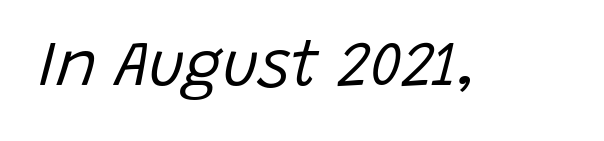
Q: Is the text bold? A: No.
Q: Is the text italic (slanted)? A: Yes, it leans right by about 15 degrees.
Q: Is the text underlined? A: No.
Q: Is the spacing between letters normal or unusually wide? A: Normal.
Q: Width (condensed, normal, or wide)? A: Normal.
Q: Stroke contrast? A: Low.
Q: x-height? A: Large.
Q: Monospaced? A: No.
